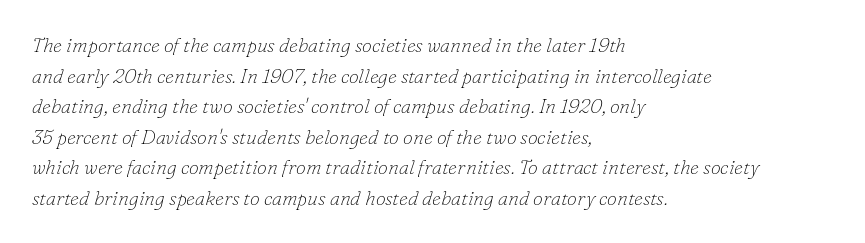
The image shows 20 px text type, italic (leaning right); set left-aligned, normal line spacing (1.53x), normal letter spacing, not underlined.
